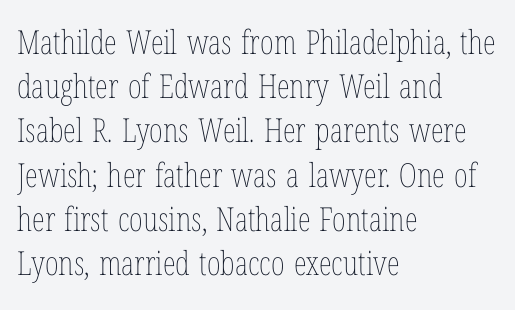
Each letter keeps its own natural width here, so spacing adapts to shape. Reading down the block, your eye returns to a fixed left position each line. The passage shown has conventional tracking throughout. A quiet, ordinary-to-light weight characterises the typeface. Descenders are the only things crossing below the line. When letters stand straight like this, we call the style roman or upright.
